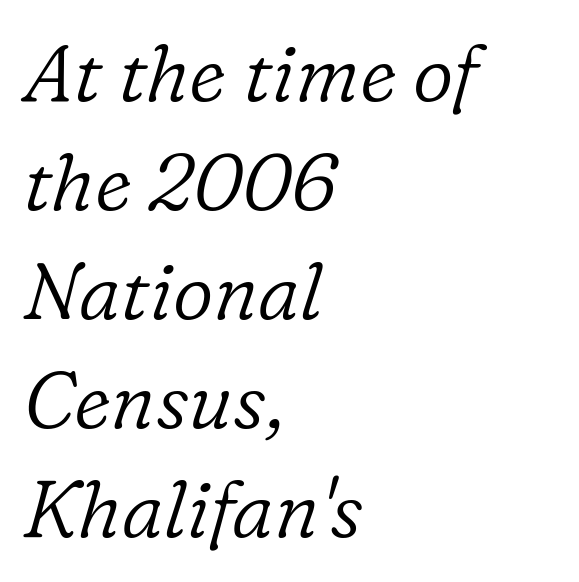
Q: Is the text bold? A: No.
Q: Is the text italic (slanted)? A: Yes, it leans right by about 16 degrees.
Q: Is the typeface a serif or a sans-serif typeface? A: Serif.
Q: Is the text underlined? A: No.
Q: How is the paragraph aligned? A: Left-aligned.
Q: Is the spacing between letters normal or unusually wide? A: Normal.
Q: Is the spacing between lines tight, normal or loose? A: Normal.
Q: Width (condensed, normal, or wide)? A: Normal.
Q: Stroke contrast? A: Low.
Q: x-height? A: Medium.
Q: Monospaced? A: No.
